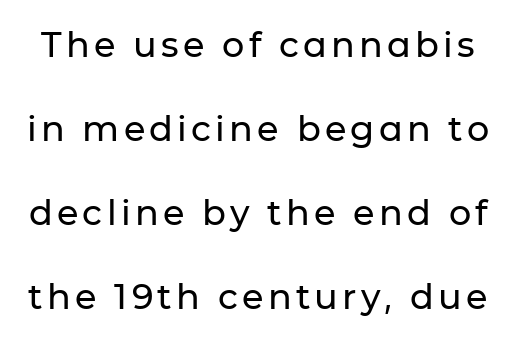
The image shows 35 px sans-serif type, upright; set loose line spacing (2.4x), not underlined; low stroke contrast and a medium x-height.
